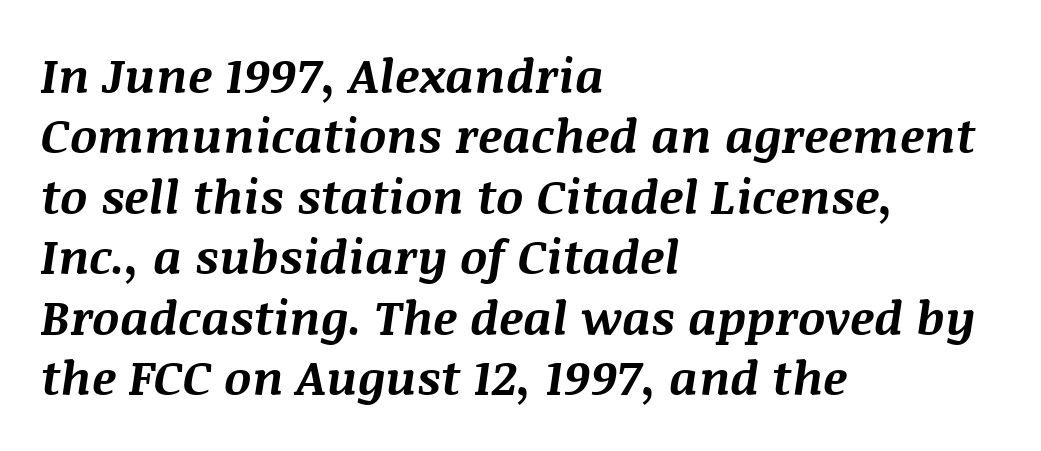
The image shows 48 px bold type, italic (leaning right); set left-aligned, normal line spacing (1.26x), normal letter spacing, not underlined; medium stroke contrast and a large x-height.
